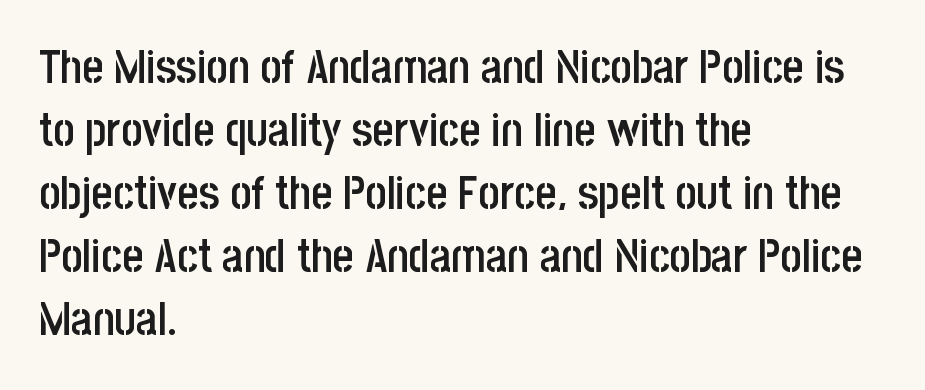
Leftover space on each line is placed entirely after the last word. The typography opts for an upright posture over an oblique one. What's the leading like? Ordinary, nothing unusual. No word sits above an underline. Notice the strokes are somewhat thickened but not fully heavy: this is a semibold. Is this a fixed-width face? No — the glyphs have proportional, varying widths.
